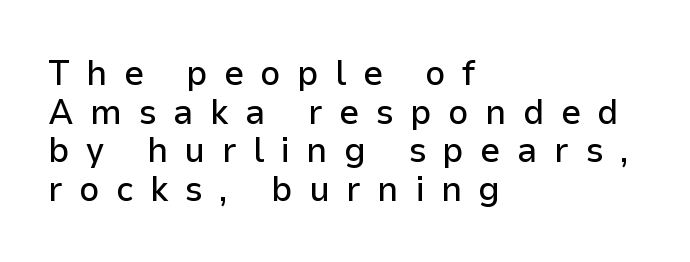
{"serif": "no", "italic": "no", "width": "normal", "stroke_contrast": "low", "x_height": "medium", "monospaced": "no", "underline": "no", "align": "left", "line_spacing": "tight", "line_spacing_ratio": 1.07, "letter_spacing": "wide", "letter_spacing_em": 0.45, "glyph_px": 36}
